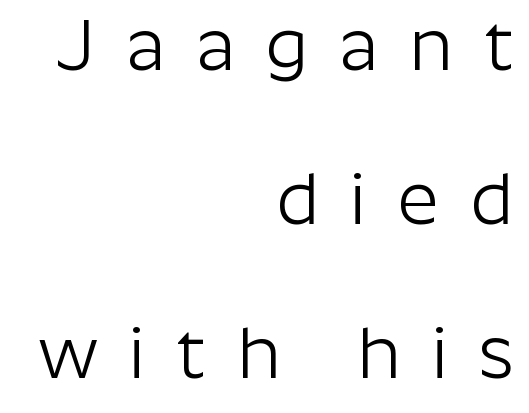
Q: Is the text bold? A: No.
Q: Is the text italic (slanted)? A: No, it is upright.
Q: Is the typeface a serif or a sans-serif typeface? A: Sans-serif.
Q: Is the text underlined? A: No.
Q: How is the paragraph aligned? A: Right-aligned.
Q: Is the spacing between letters normal or unusually wide? A: Unusually wide.
Q: Is the spacing between lines tight, normal or loose? A: Loose.
Q: Width (condensed, normal, or wide)? A: Normal.
Q: Stroke contrast? A: Low.
Q: x-height? A: Medium.
Q: Monospaced? A: No.
